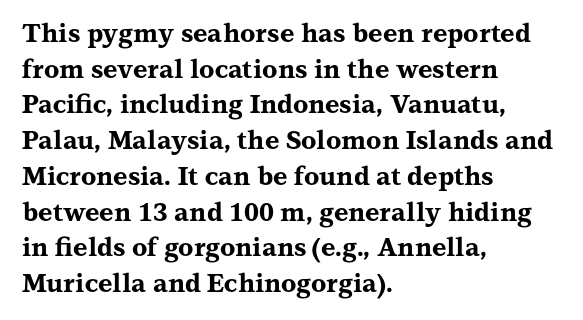
Q: Is the text bold? A: Yes.
Q: Is the text italic (slanted)? A: No, it is upright.
Q: Is the text underlined? A: No.
Q: How is the paragraph aligned? A: Left-aligned.
Q: Is the spacing between letters normal or unusually wide? A: Normal.
Q: Is the spacing between lines tight, normal or loose? A: Normal.
